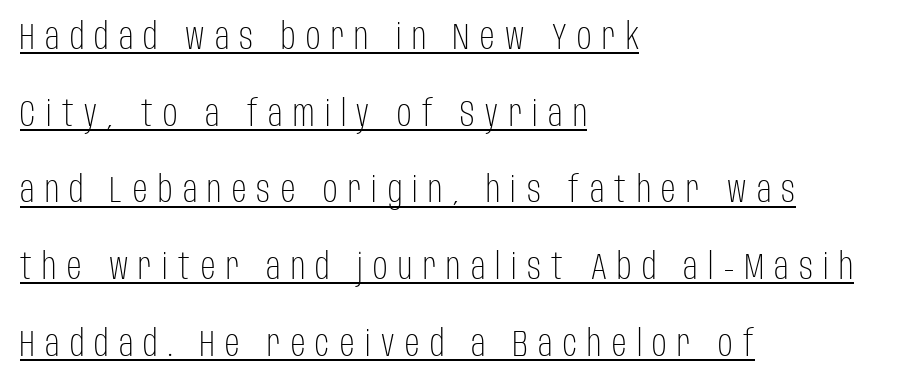
The rag falls on the right side of this text block. Rows of type keep a wide berth in the vertical direction. The letters look calm and open, with moderate or lighter stems. These lines are composed in type without serifs. A typesetter would call this proportional, since set widths differ per character. Look at the tracking — it's clearly loosened, letters drifting apart.
